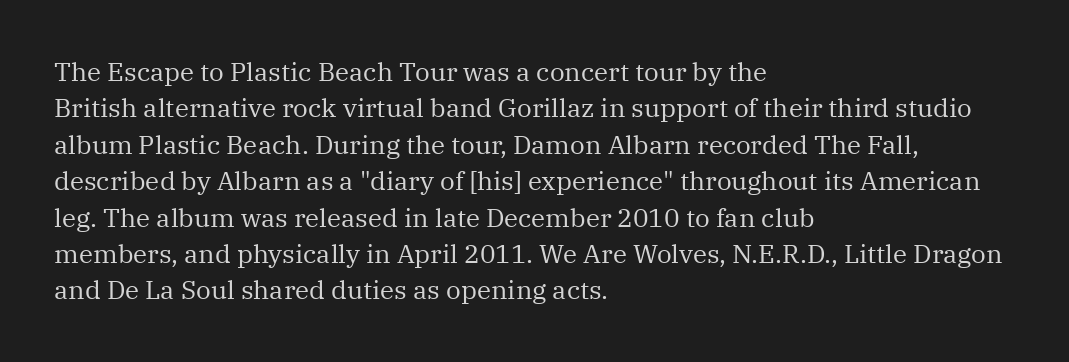
Q: Is the text bold? A: No.
Q: Is the text italic (slanted)? A: No, it is upright.
Q: Is the text underlined? A: No.
Q: How is the paragraph aligned? A: Left-aligned.
Q: Is the spacing between letters normal or unusually wide? A: Normal.
Q: Is the spacing between lines tight, normal or loose? A: Normal.
